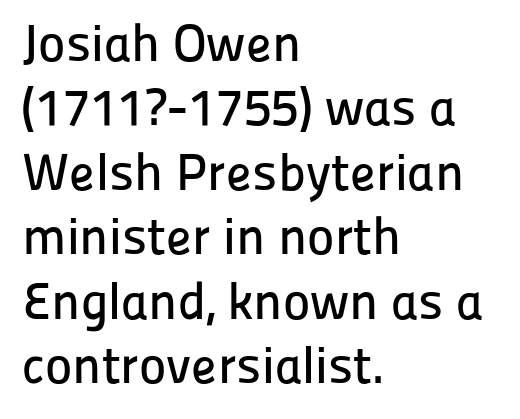
{"serif": "no", "italic": "no", "width": "normal", "stroke_contrast": "low", "x_height": "medium", "monospaced": "no", "underline": "no", "align": "left", "line_spacing_ratio": 1.24, "letter_spacing": "normal", "letter_spacing_em": 0.0, "glyph_px": 52}
